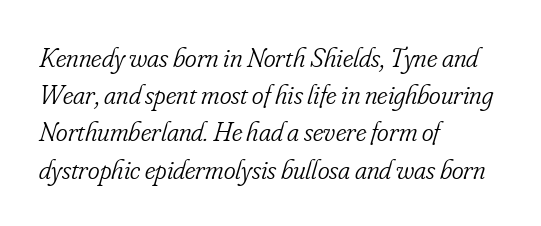
Q: Is the text bold? A: No.
Q: Is the text italic (slanted)? A: Yes, it leans right by about 16 degrees.
Q: Is the typeface a serif or a sans-serif typeface? A: Serif.
Q: Is the text underlined? A: No.
Q: How is the paragraph aligned? A: Left-aligned.
Q: Is the spacing between letters normal or unusually wide? A: Normal.
Q: Is the spacing between lines tight, normal or loose? A: Normal.
Q: Width (condensed, normal, or wide)? A: Condensed.
Q: Stroke contrast? A: Low.
Q: x-height? A: Small.
Q: Monospaced? A: No.
